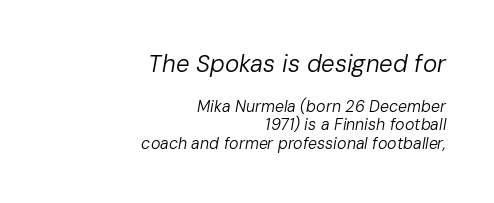
Q: Is the text bold? A: No.
Q: Is the text italic (slanted)? A: Yes, it leans right by about 10 degrees.
Q: Is the text underlined? A: No.
Q: How is the paragraph aligned? A: Right-aligned.
Q: Is the spacing between letters normal or unusually wide? A: Normal.
Q: Which block of text is set in a larger size, the first (top) or the second (bottom)? A: The first (top) one.
